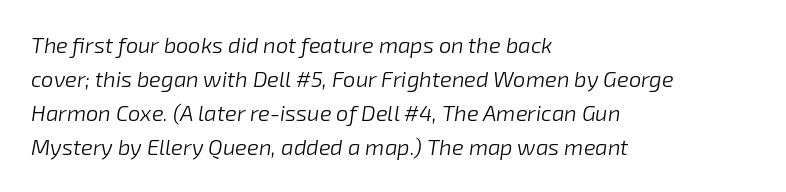
Q: Is the text bold? A: No.
Q: Is the text italic (slanted)? A: Yes, it leans right by about 8 degrees.
Q: Is the text underlined? A: No.
Q: How is the paragraph aligned? A: Left-aligned.
Q: Is the spacing between letters normal or unusually wide? A: Normal.
Q: Is the spacing between lines tight, normal or loose? A: Normal.
